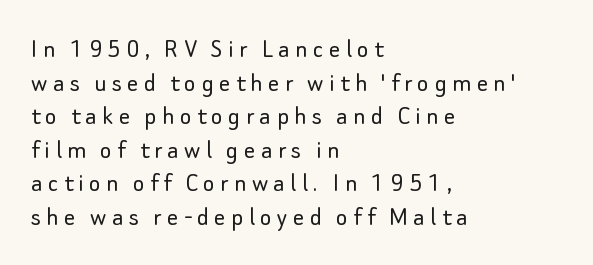
The image shows 28 px light sans-serif type, upright; set left-aligned, line spacing 1.2x, not underlined; low stroke contrast and a small x-height.
